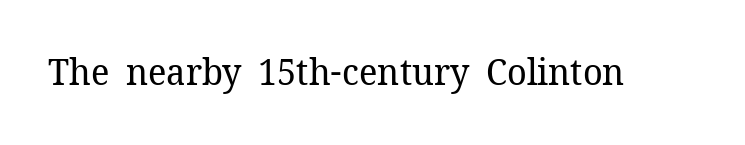
Q: Is the text bold? A: No.
Q: Is the text italic (slanted)? A: No, it is upright.
Q: Is the typeface a serif or a sans-serif typeface? A: Serif.
Q: Is the text underlined? A: No.
Q: Is the spacing between letters normal or unusually wide? A: Normal.
Q: Width (condensed, normal, or wide)? A: Normal.
Q: Stroke contrast? A: Low.
Q: x-height? A: Medium.
Q: Monospaced? A: No.
